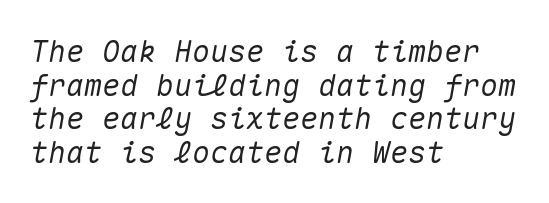
The compositor pushed each line to the left boundary. The line-height multiplier appears low, near solid setting. You could call the tracking neutral — neither tight nor loose. Italic: yes, the glyphs are oblique.
